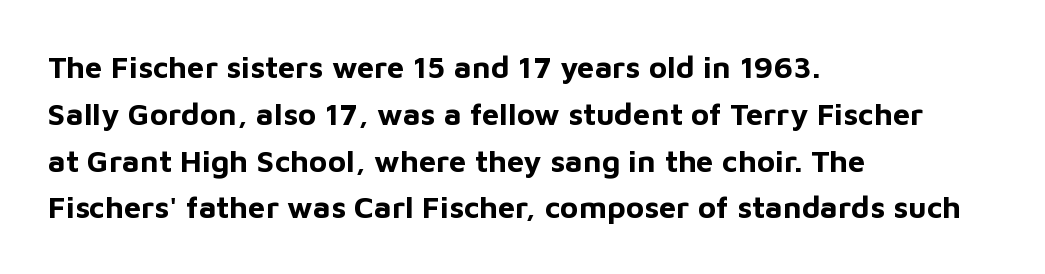
The characters look thick and weighty, a clear bold. Quick note: underline off. The text block is weighted toward the left margin, trailing off unevenly rightward. You can tell it's not italic because the verticals are truly vertical.
